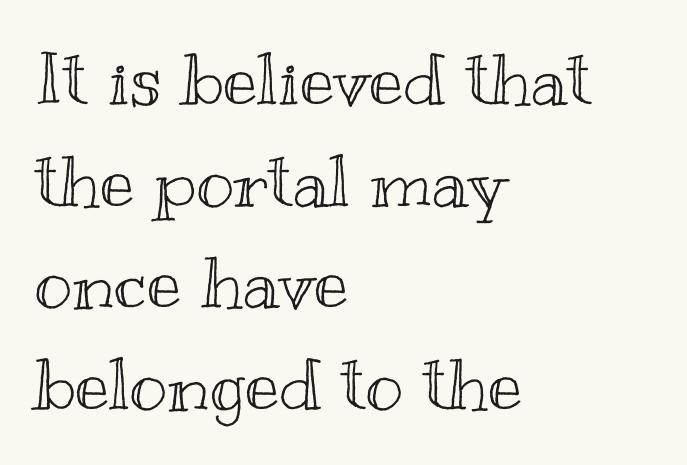
{"italic": "no", "width": "wide", "x_height": "small", "monospaced": "no", "underline": "no", "align": "left", "line_spacing": "normal", "line_spacing_ratio": 1.41, "letter_spacing": "normal", "letter_spacing_em": 0.0, "glyph_px": 72}
